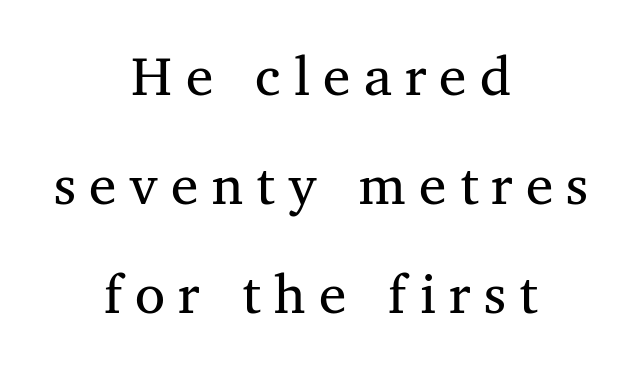
Q: Is the text bold? A: No.
Q: Is the text italic (slanted)? A: No, it is upright.
Q: Is the typeface a serif or a sans-serif typeface? A: Serif.
Q: Is the text underlined? A: No.
Q: How is the paragraph aligned? A: Centered.
Q: Is the spacing between letters normal or unusually wide? A: Unusually wide.
Q: Is the spacing between lines tight, normal or loose? A: Loose.
Q: Width (condensed, normal, or wide)? A: Normal.
Q: Stroke contrast? A: Medium.
Q: x-height? A: Medium.
Q: Monospaced? A: No.
